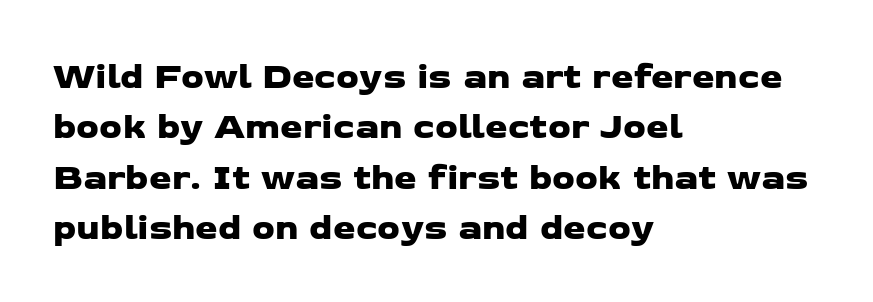
{"serif": "no", "width": "wide", "stroke_contrast": "low", "x_height": "medium", "monospaced": "no", "underline": "no", "align": "left", "line_spacing": "normal", "line_spacing_ratio": 1.4, "letter_spacing": "normal", "letter_spacing_em": 0.0, "glyph_px": 36}
